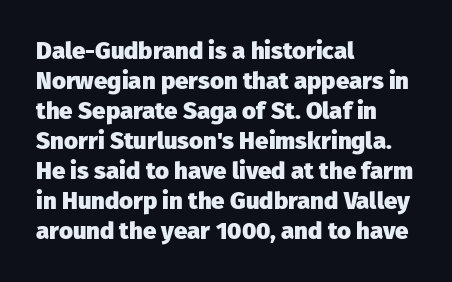
Q: Is the text bold? A: Yes.
Q: Is the text italic (slanted)? A: No, it is upright.
Q: Is the text underlined? A: No.
Q: How is the paragraph aligned? A: Left-aligned.
Q: Is the spacing between letters normal or unusually wide? A: Normal.
Q: Is the spacing between lines tight, normal or loose? A: Normal.
